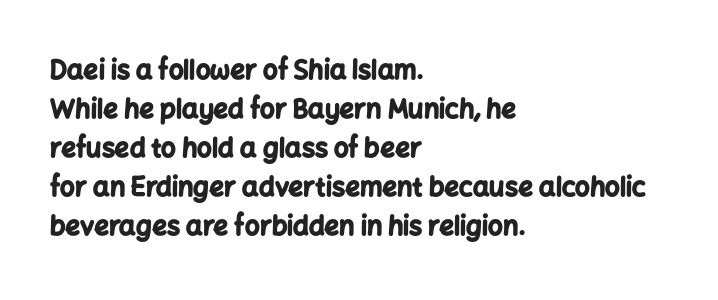
{"italic": "no", "bold": "yes", "underline": "no", "align": "left", "line_spacing": "normal", "line_spacing_ratio": 1.5, "letter_spacing": "normal", "letter_spacing_em": 0.0, "glyph_px": 26}
